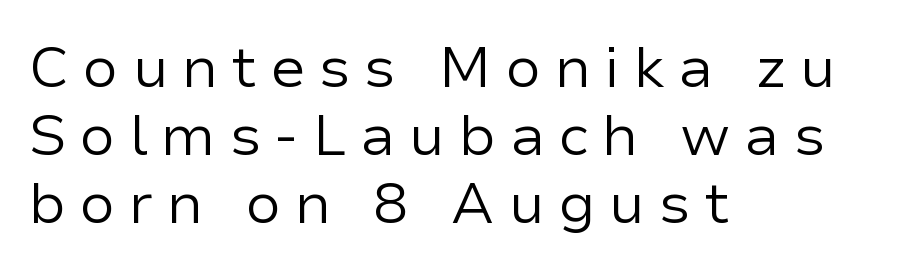
{"serif": "no", "italic": "no", "bold": "no", "weight": "regular", "width": "normal", "stroke_contrast": "low", "x_height": "medium", "monospaced": "no", "underline": "no", "align": "left", "line_spacing_ratio": 1.17, "letter_spacing": "wide", "letter_spacing_em": 0.22, "glyph_px": 58}
